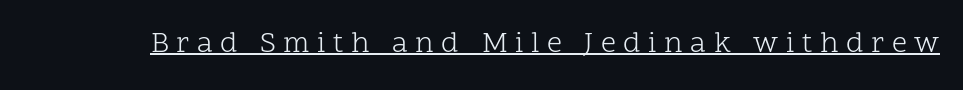
Q: Is the text bold? A: No.
Q: Is the text italic (slanted)? A: No, it is upright.
Q: Is the typeface a serif or a sans-serif typeface? A: Serif.
Q: Is the text underlined? A: Yes.
Q: Is the spacing between letters normal or unusually wide? A: Unusually wide.
Q: Width (condensed, normal, or wide)? A: Normal.
Q: Stroke contrast? A: Low.
Q: x-height? A: Medium.
Q: Monospaced? A: No.
